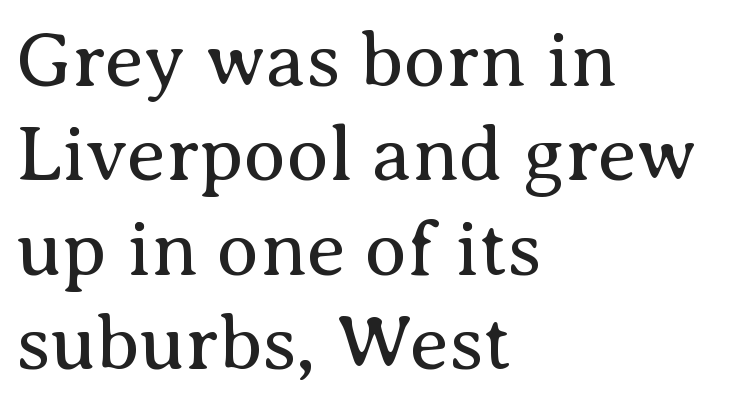
Q: Is the text bold? A: No.
Q: Is the text italic (slanted)? A: No, it is upright.
Q: Is the typeface a serif or a sans-serif typeface? A: Serif.
Q: Is the text underlined? A: No.
Q: How is the paragraph aligned? A: Left-aligned.
Q: Is the spacing between letters normal or unusually wide? A: Normal.
Q: Width (condensed, normal, or wide)? A: Normal.
Q: Stroke contrast? A: Medium.
Q: x-height? A: Medium.
Q: Monospaced? A: No.
